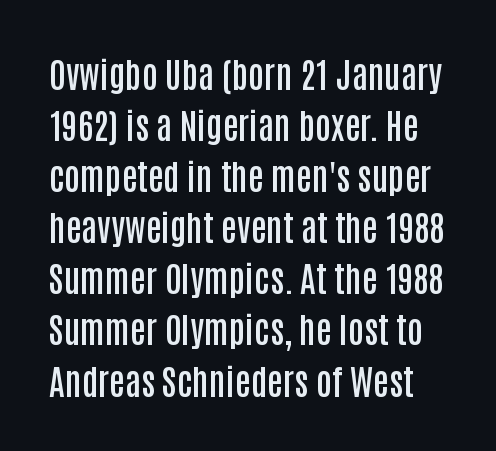
The image shows 35 px semibold, condensed sans-serif type, upright; set normal line spacing (1.46x), normal letter spacing, not underlined; low stroke contrast and a large x-height.
